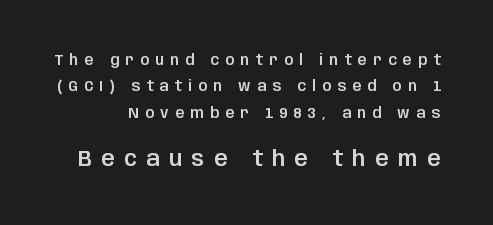
{"italic": "no", "underline": "no", "line_spacing_ratio": 1.88, "letter_spacing": "wide", "letter_spacing_em": 0.45, "larger_block": "second", "size_ratio": 1.5, "glyph_px": 21}
